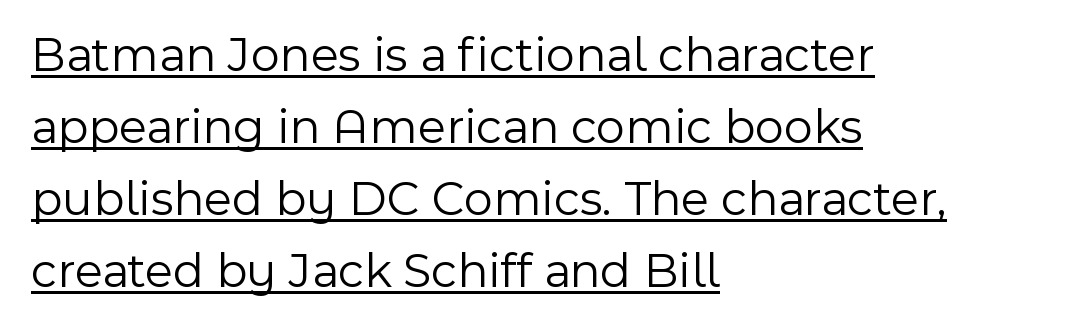
{"serif": "no", "italic": "no", "bold": "no", "weight": "light", "width": "normal", "x_height": "medium", "monospaced": "no", "underline": "yes", "align": "left", "line_spacing": "normal", "line_spacing_ratio": 1.44, "letter_spacing": "normal", "letter_spacing_em": 0.0, "glyph_px": 50}
